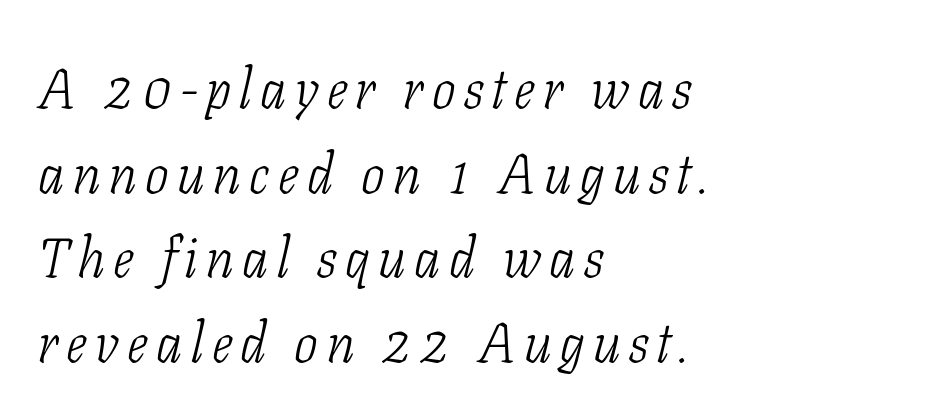
Character widths vary here, with narrow letters taking less room than wide ones. The rendering shows small feet on the letterforms — a serif design. Honestly, there is no underline to notice here at all. The typography opts for an oblique posture over an upright one. On a weight scale, this lands at 450 or below.
